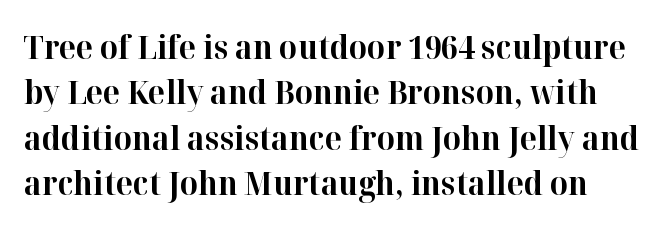
{"serif": "yes", "italic": "no", "bold": "yes", "weight": "bold", "width": "normal", "stroke_contrast": "high", "x_height": "medium", "monospaced": "no", "underline": "no", "line_spacing": "normal", "line_spacing_ratio": 1.42, "letter_spacing": "normal", "letter_spacing_em": 0.0, "glyph_px": 32}
